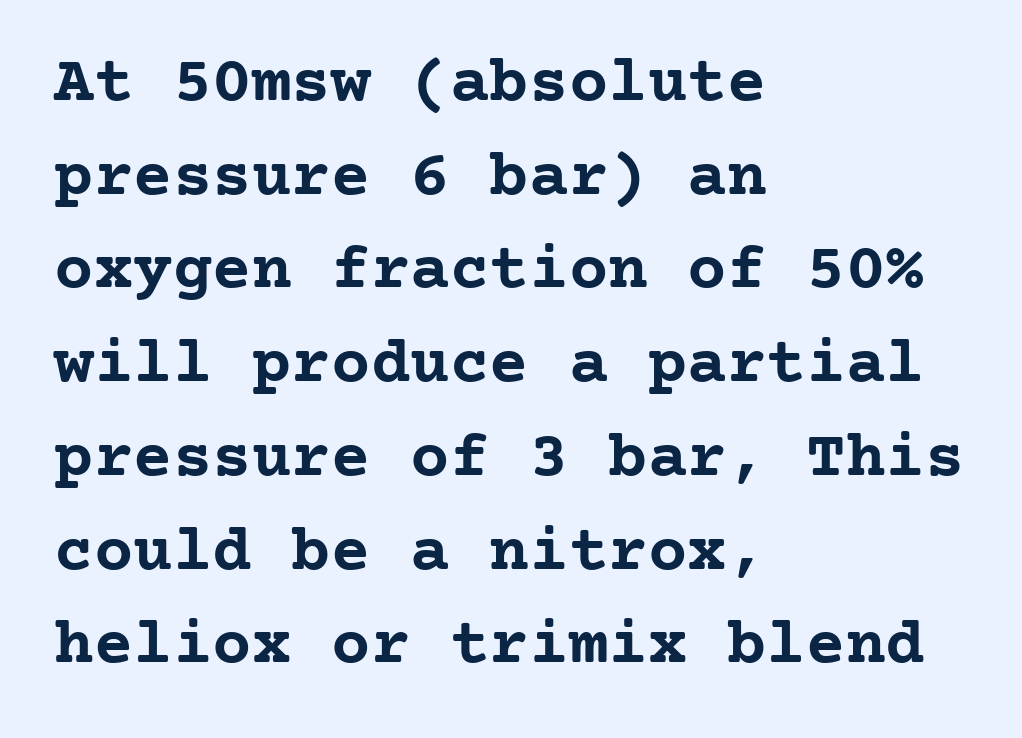
The image shows 66 px semibold serif type, upright, monospaced; set left-aligned, normal line spacing (1.42x), normal letter spacing, not underlined; low stroke contrast and a medium x-height.
